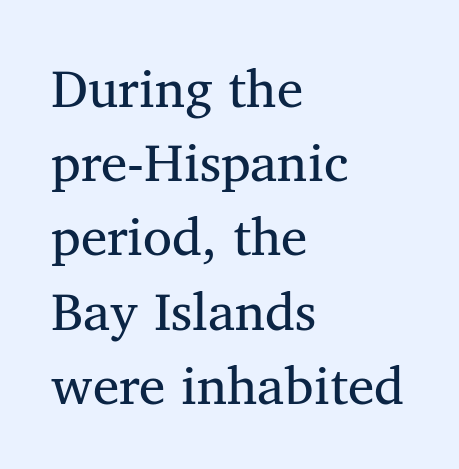
The typography opts for an upright posture over an oblique one. What's the leading like? Ordinary, nothing unusual. The zone under the glyphs is completely vacant. Small tapered or slab feet sit at the stroke ends, so this counts as serif.
